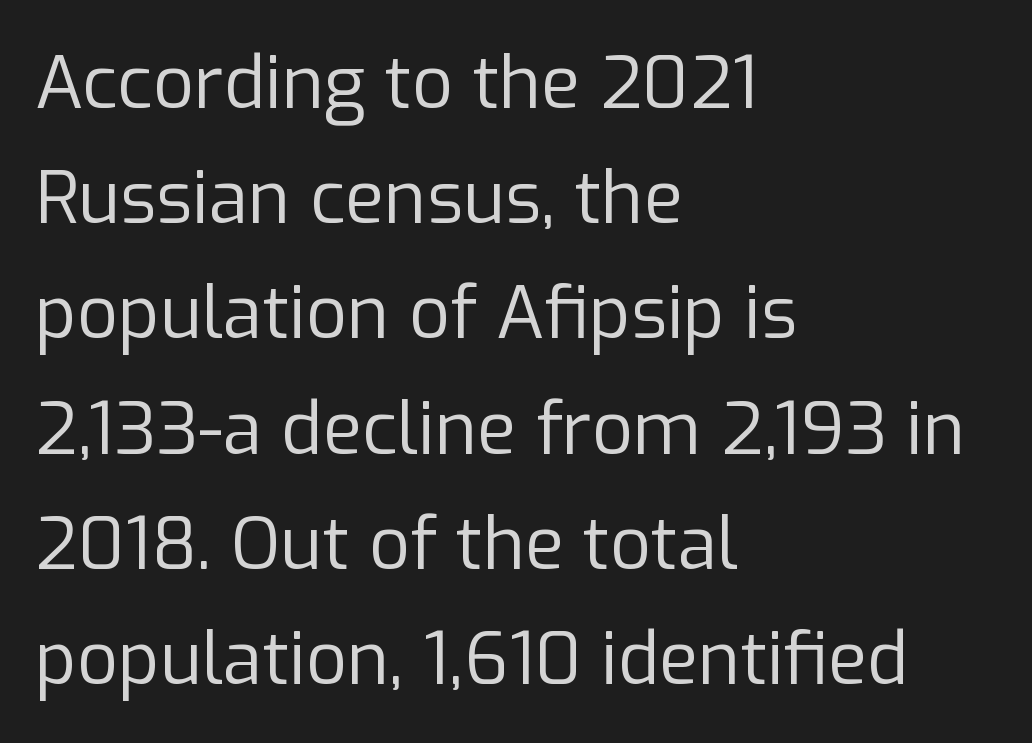
The image shows 72 px regular-weight sans-serif type, upright; set left-aligned, normal line spacing (1.6x), normal letter spacing, not underlined; low stroke contrast and a medium x-height.
